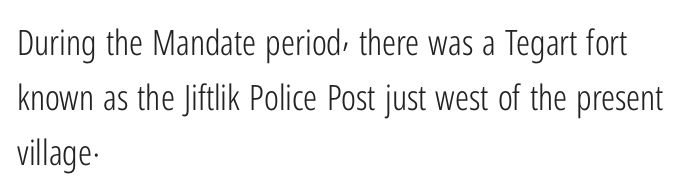
Q: Is the text bold? A: No.
Q: Is the text italic (slanted)? A: No, it is upright.
Q: Is the typeface a serif or a sans-serif typeface? A: Sans-serif.
Q: Is the text underlined? A: No.
Q: How is the paragraph aligned? A: Left-aligned.
Q: Is the spacing between letters normal or unusually wide? A: Normal.
Q: Is the spacing between lines tight, normal or loose? A: Normal.
Q: Width (condensed, normal, or wide)? A: Condensed.
Q: Stroke contrast? A: Low.
Q: x-height? A: Medium.
Q: Monospaced? A: No.
